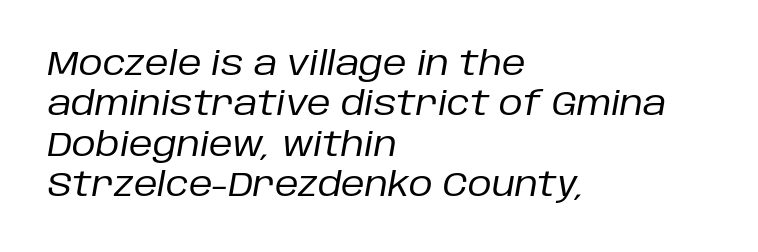
The image shows 33 px regular-weight type, italic (leaning right); set left-aligned, line spacing 1.22x, normal letter spacing, not underlined; low stroke contrast and a large x-height.
